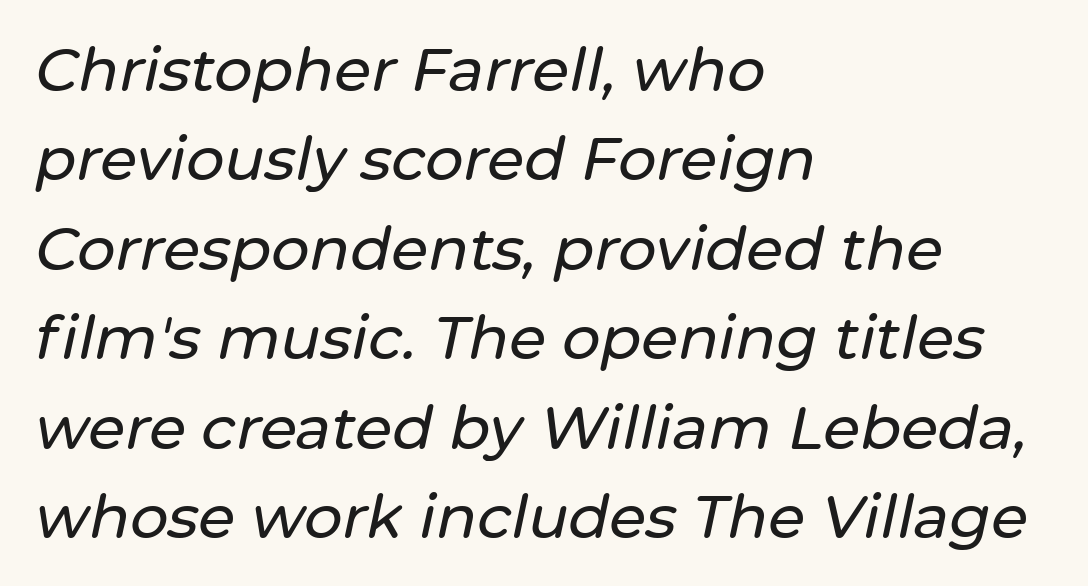
Successive baselines arrive at the customary interval. Left-aligned paragraph, ragged on the right. The gap between lines stays unmarked. Look at the tracking — it's just the regular setting, nothing added.
